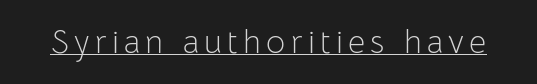
Regarding serifs, this sample does without them. Vertical stems look standard width or narrower in stroke. Proportional: the letters do not fall into vertical columns. Glance below the letters and you will spot a drawn line. Every stem runs plumb, perpendicular to the baseline.
